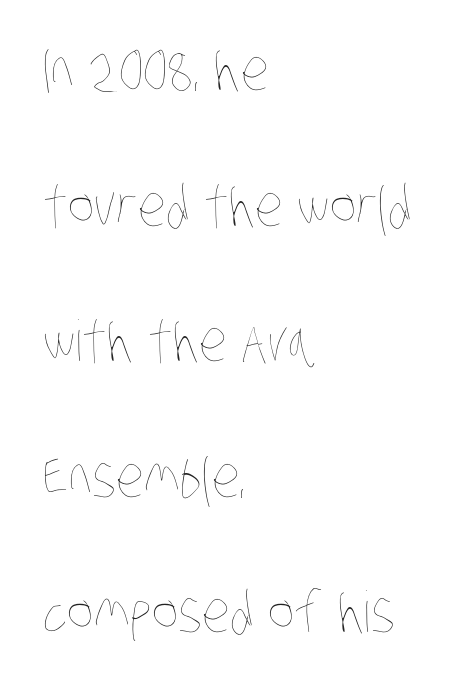
{"bold": "no", "weight": "thin", "width": "condensed", "stroke_contrast": "low", "x_height": "large", "monospaced": "no", "underline": "no", "align": "left", "line_spacing": "loose", "line_spacing_ratio": 2.42, "letter_spacing": "normal", "letter_spacing_em": 0.0, "glyph_px": 56}
